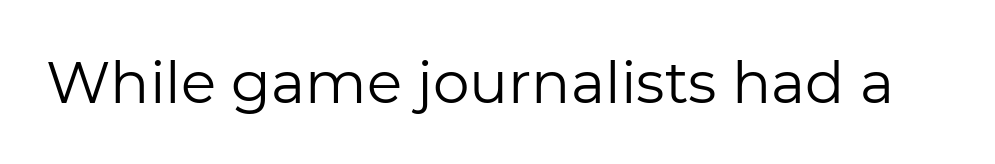
The image shows 58 px regular-weight sans-serif type, upright; set normal letter spacing, not underlined; low stroke contrast and a medium x-height.
